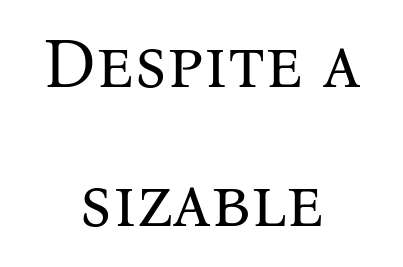
Loosely led — the rows are spread out. Note the varied advance widths — an 'i' is clearly narrower than an 'm'. Horizontal alignment here is central, giving a formal, balanced look. Weight: in the light-to-regular range. The typography opts for an upright posture over an oblique one.
